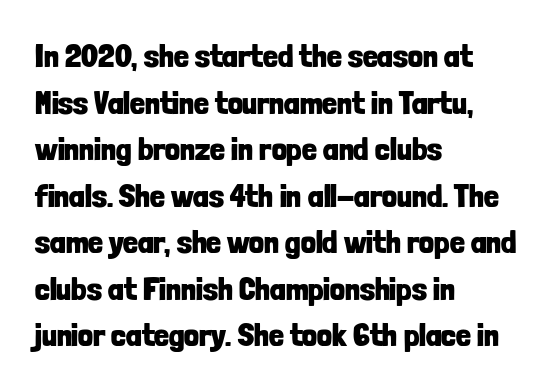
Every row of glyphs begins at an identical x-position on the left. Do the characters align in a grid? No, the font is proportional. Typographic density is high because the face is bold. Designer's note — italics off, roman on. This sample uses a sans-serif face. The gap between lines stays unmarked.
